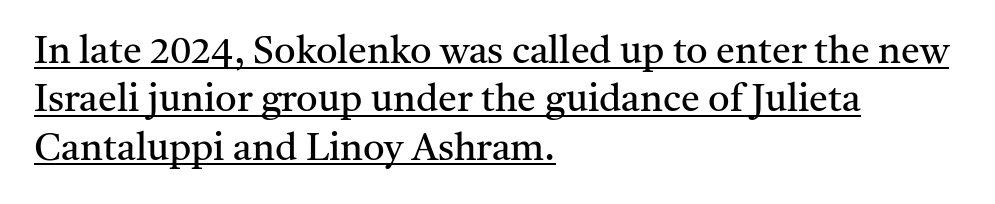
{"serif": "yes", "italic": "no", "bold": "no", "weight": "regular", "width": "normal", "stroke_contrast": "medium", "x_height": "medium", "monospaced": "no", "underline": "yes", "align": "left", "line_spacing": "normal", "line_spacing_ratio": 1.27, "letter_spacing": "normal", "letter_spacing_em": 0.0, "glyph_px": 38}
